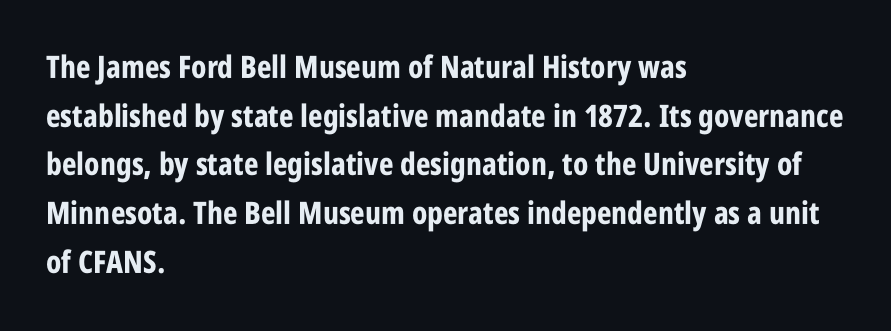
{"serif": "no", "italic": "no", "bold": "yes", "weight": "bold", "width": "condensed", "stroke_contrast": "low", "x_height": "large", "monospaced": "no", "underline": "no", "align": "left", "line_spacing": "normal", "line_spacing_ratio": 1.57, "letter_spacing": "normal", "letter_spacing_em": 0.0, "glyph_px": 31}
